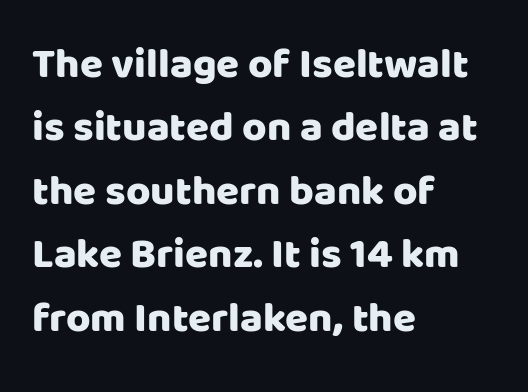
Q: Is the text italic (slanted)? A: No, it is upright.
Q: Is the typeface a serif or a sans-serif typeface? A: Sans-serif.
Q: Is the text underlined? A: No.
Q: How is the paragraph aligned? A: Left-aligned.
Q: Is the spacing between letters normal or unusually wide? A: Normal.
Q: Is the spacing between lines tight, normal or loose? A: Normal.
Q: Width (condensed, normal, or wide)? A: Normal.
Q: Stroke contrast? A: Low.
Q: x-height? A: Large.
Q: Monospaced? A: No.
